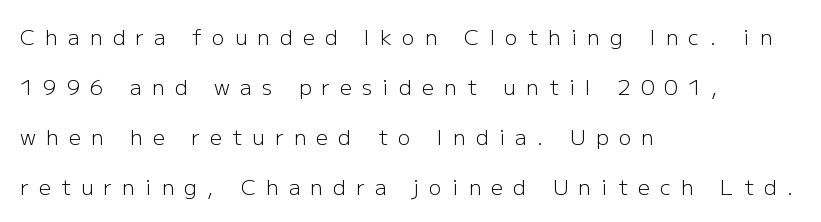
The image shows 21 px text type, upright; set left-aligned, loose line spacing (2.38x), unusually wide letter spacing (+0.49 em), not underlined.
